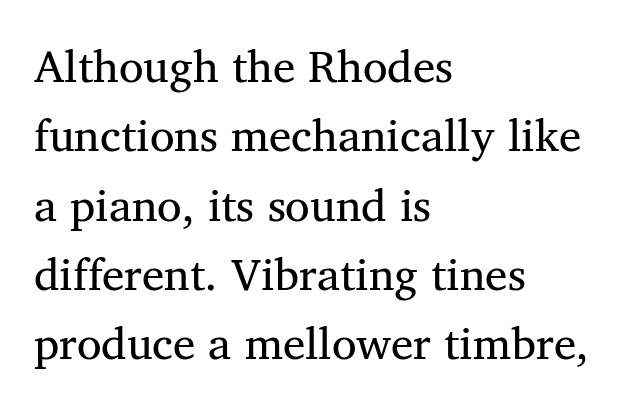
Q: Is the text bold? A: No.
Q: Is the typeface a serif or a sans-serif typeface? A: Serif.
Q: Is the text underlined? A: No.
Q: How is the paragraph aligned? A: Left-aligned.
Q: Is the spacing between letters normal or unusually wide? A: Normal.
Q: Is the spacing between lines tight, normal or loose? A: Normal.
Q: Width (condensed, normal, or wide)? A: Normal.
Q: Stroke contrast? A: Medium.
Q: x-height? A: Medium.
Q: Monospaced? A: No.
